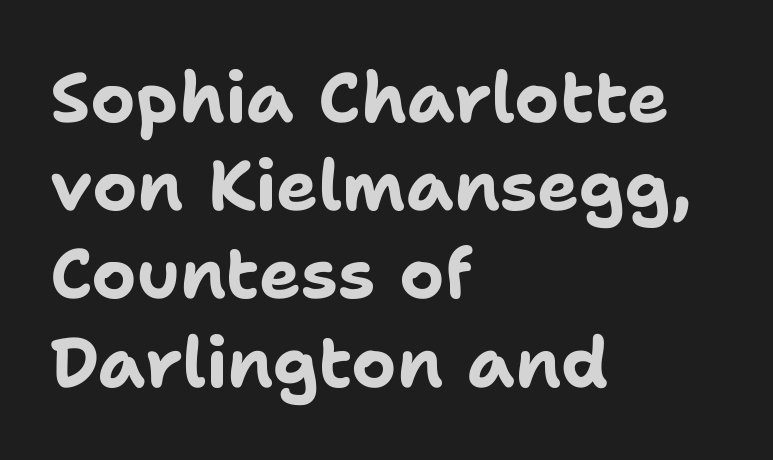
{"serif": "no", "italic": "no", "bold": "yes", "weight": "bold", "width": "normal", "stroke_contrast": "low", "x_height": "medium", "monospaced": "no", "underline": "no", "align": "left", "line_spacing": "normal", "line_spacing_ratio": 1.26, "letter_spacing": "normal", "letter_spacing_em": 0.0, "glyph_px": 70}
